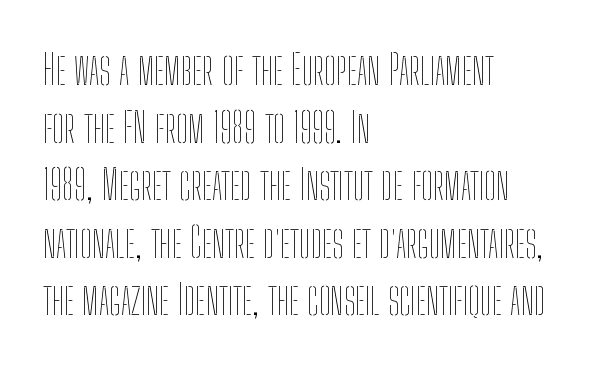
Q: Is the text bold? A: No.
Q: Is the text italic (slanted)? A: No, it is upright.
Q: Is the text underlined? A: No.
Q: How is the paragraph aligned? A: Left-aligned.
Q: Is the spacing between letters normal or unusually wide? A: Normal.
Q: Is the spacing between lines tight, normal or loose? A: Normal.
Q: Width (condensed, normal, or wide)? A: Condensed.
Q: Stroke contrast? A: Low.
Q: x-height? A: Medium.
Q: Monospaced? A: No.
